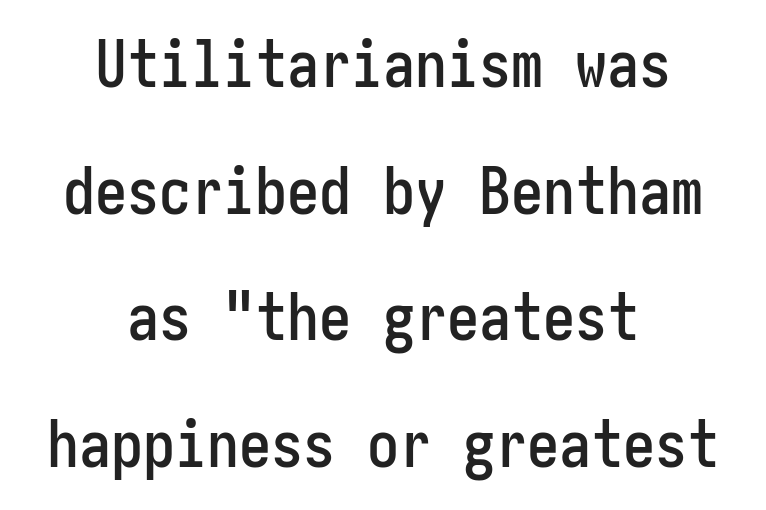
Q: Is the text italic (slanted)? A: No, it is upright.
Q: Is the typeface a serif or a sans-serif typeface? A: Sans-serif.
Q: Is the text underlined? A: No.
Q: How is the paragraph aligned? A: Centered.
Q: Is the spacing between letters normal or unusually wide? A: Normal.
Q: Is the spacing between lines tight, normal or loose? A: Loose.
Q: Width (condensed, normal, or wide)? A: Condensed.
Q: Stroke contrast? A: Low.
Q: x-height? A: Medium.
